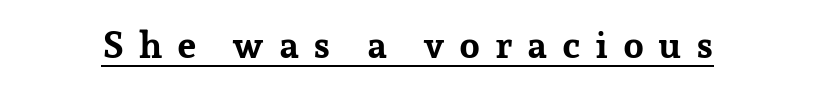
{"serif": "yes", "italic": "no", "bold": "yes", "weight": "bold", "width": "normal", "stroke_contrast": "low", "x_height": "medium", "monospaced": "no", "underline": "yes", "letter_spacing": "wide", "letter_spacing_em": 0.39, "glyph_px": 37}
